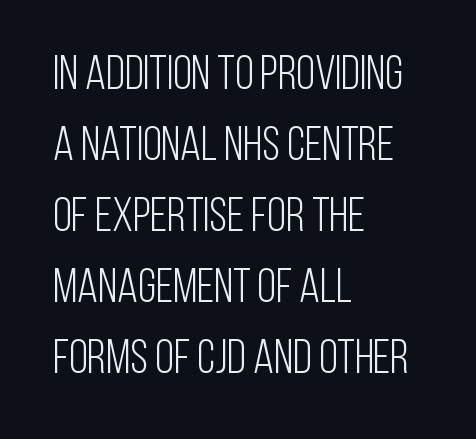
{"serif": "no", "italic": "no", "bold": "no", "weight": "light", "width": "condensed", "stroke_contrast": "low", "x_height": "large", "monospaced": "no", "underline": "no", "align": "left", "line_spacing": "normal", "line_spacing_ratio": 1.48, "letter_spacing": "normal", "letter_spacing_em": 0.0, "glyph_px": 48}
